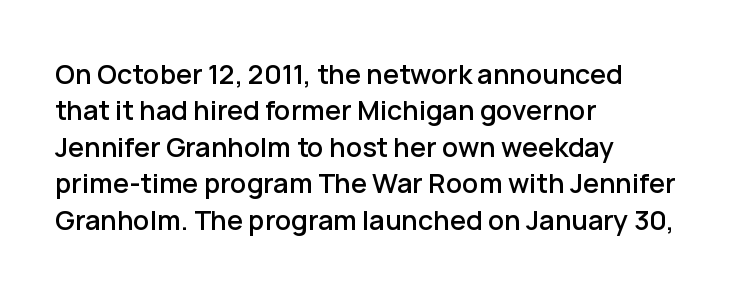
Tracking value appears to be zero — textbook default spacing. The type sits square on the baseline with zero lean. A clean baseline with only descenders dipping below it. Is the block centered? No — it sits flush against the left margin. Notice how descenders clear the ascenders below comfortably — that's standard leading.
